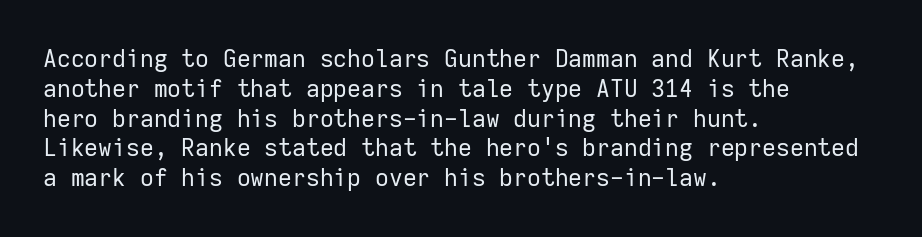
Q: Is the text bold? A: No.
Q: Is the text italic (slanted)? A: No, it is upright.
Q: Is the text underlined? A: No.
Q: How is the paragraph aligned? A: Left-aligned.
Q: Is the spacing between letters normal or unusually wide? A: Normal.
